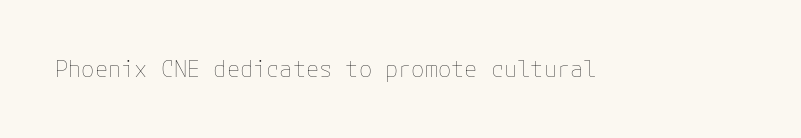
The space directly below the letters is spotless. Quick note: not italic, upright. The line texture is even and compact thanks to regular tracking. These glyphs show unthickened strokes, regular width or finer.
